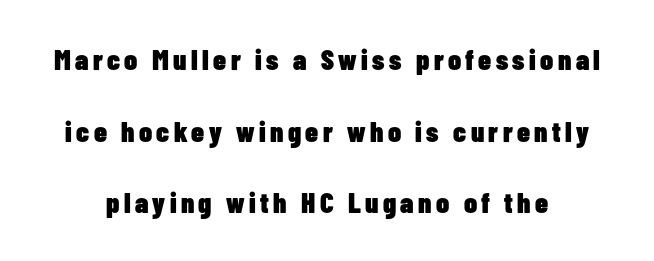
Spacing verdict: proportional, widths tailored to each character. The lettering stays uniformly vertical, giving the passage a roman look. Summary of vertical rhythm: relaxed, with wide interline spacing. Set as a true bold cut, around the 700 mark. Any mark beneath the type? The region is blank. Unlike a traditional serif, this face leaves its strokes unadorned.
